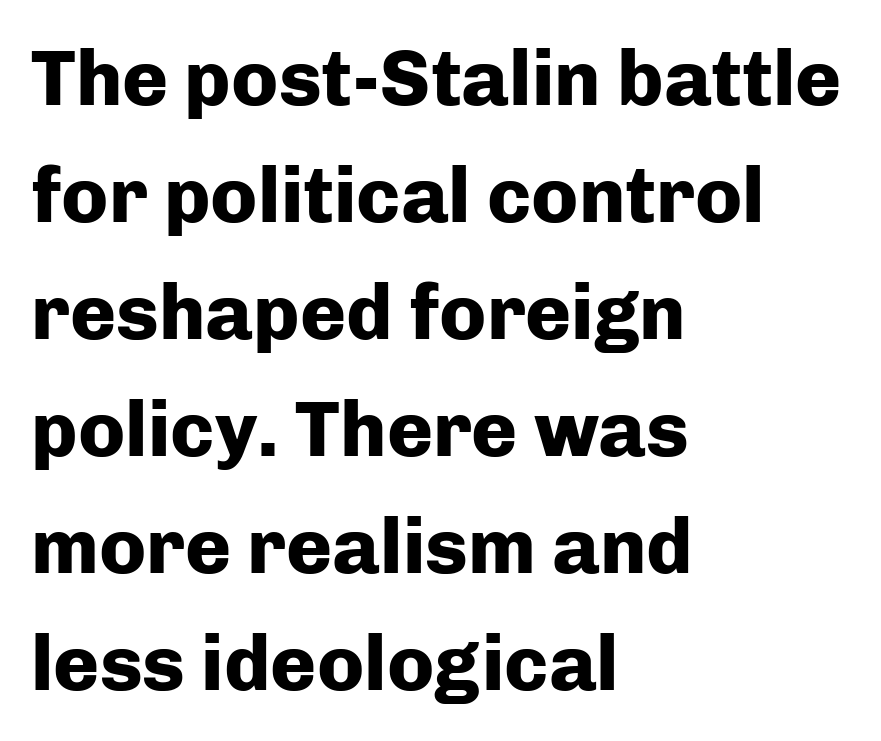
The designer went with a sans here, leaving each stem footless. Compared with typical body copy, the letter spacing here is the same. One-word summary of the alignment: left. Students, observe: this is what conventionally led text looks like. Unmarked baselines from the first word to the last.
